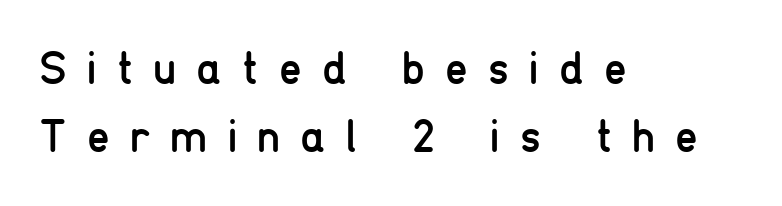
Q: Is the text bold? A: No.
Q: Is the text italic (slanted)? A: No, it is upright.
Q: Is the typeface a serif or a sans-serif typeface? A: Sans-serif.
Q: Is the text underlined? A: No.
Q: How is the paragraph aligned? A: Left-aligned.
Q: Is the spacing between letters normal or unusually wide? A: Unusually wide.
Q: Is the spacing between lines tight, normal or loose? A: Normal.
Q: Width (condensed, normal, or wide)? A: Condensed.
Q: Stroke contrast? A: Low.
Q: x-height? A: Medium.
Q: Monospaced? A: No.
